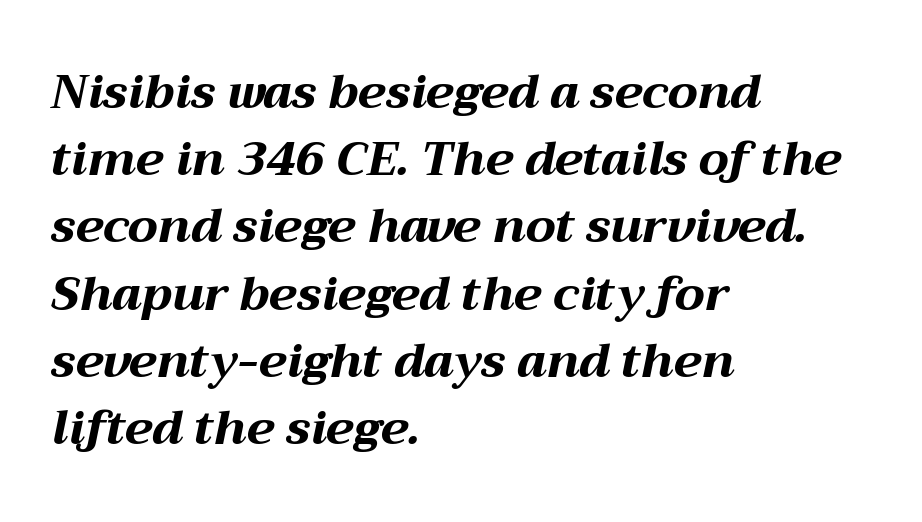
Q: Is the text bold? A: Yes.
Q: Is the text italic (slanted)? A: Yes, it leans right by about 12 degrees.
Q: Is the text underlined? A: No.
Q: How is the paragraph aligned? A: Left-aligned.
Q: Is the spacing between letters normal or unusually wide? A: Normal.
Q: Is the spacing between lines tight, normal or loose? A: Normal.
Q: Width (condensed, normal, or wide)? A: Wide.
Q: Stroke contrast? A: Medium.
Q: x-height? A: Medium.
Q: Monospaced? A: No.
